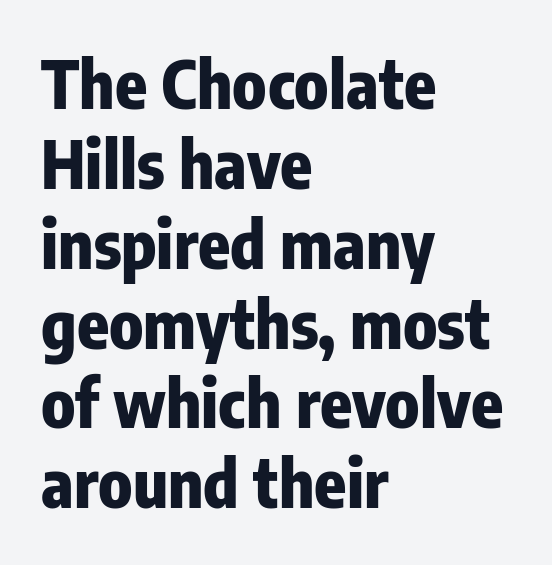
The image shows 66 px heavy, condensed sans-serif type, upright; set left-aligned, line spacing 1.21x, normal letter spacing, not underlined; low stroke contrast and a medium x-height.
